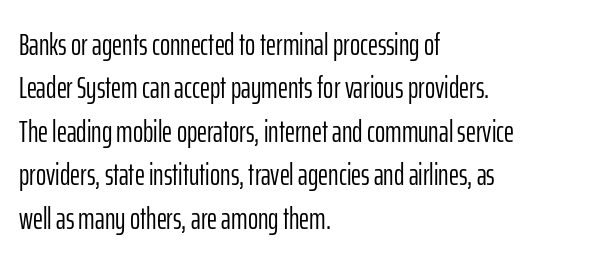
Q: Is the text bold? A: No.
Q: Is the text italic (slanted)? A: No, it is upright.
Q: Is the typeface a serif or a sans-serif typeface? A: Sans-serif.
Q: Is the text underlined? A: No.
Q: How is the paragraph aligned? A: Left-aligned.
Q: Is the spacing between letters normal or unusually wide? A: Normal.
Q: Is the spacing between lines tight, normal or loose? A: Normal.
Q: Width (condensed, normal, or wide)? A: Condensed.
Q: Stroke contrast? A: Low.
Q: x-height? A: Medium.
Q: Monospaced? A: No.
